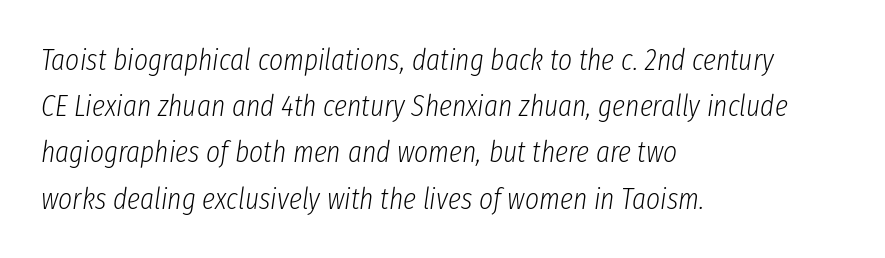
Q: Is the text bold? A: No.
Q: Is the text italic (slanted)? A: Yes, it leans right by about 8 degrees.
Q: Is the text underlined? A: No.
Q: How is the paragraph aligned? A: Left-aligned.
Q: Is the spacing between letters normal or unusually wide? A: Normal.
Q: Is the spacing between lines tight, normal or loose? A: Normal.
Q: Width (condensed, normal, or wide)? A: Condensed.
Q: Stroke contrast? A: Low.
Q: x-height? A: Medium.
Q: Monospaced? A: No.
